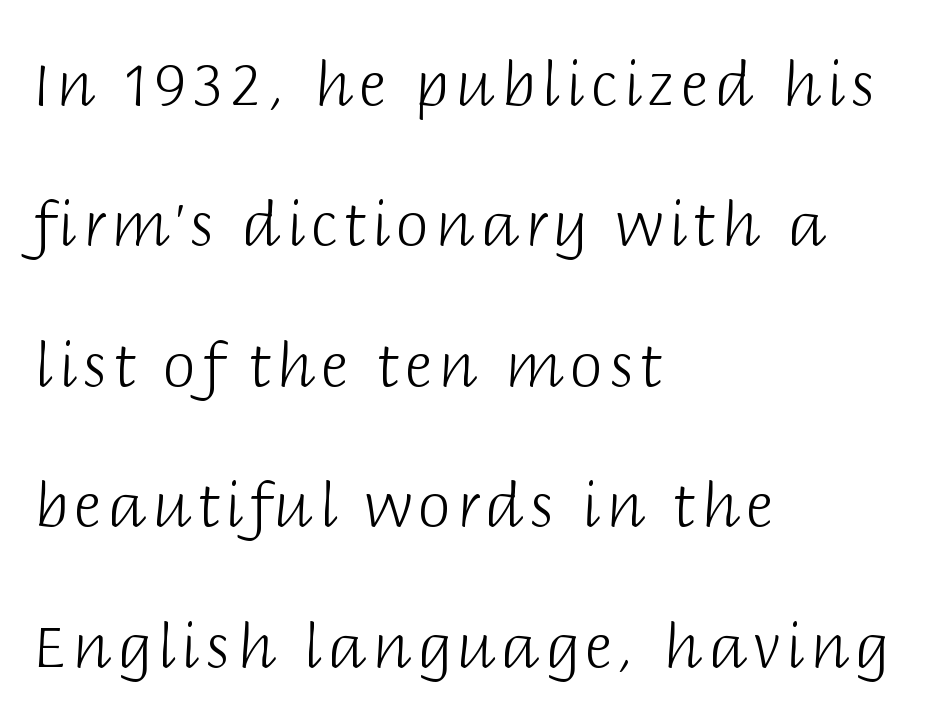
Q: Is the text bold? A: No.
Q: Is the text italic (slanted)? A: No, it is upright.
Q: Is the typeface a serif or a sans-serif typeface? A: Sans-serif.
Q: Is the text underlined? A: No.
Q: How is the paragraph aligned? A: Left-aligned.
Q: Is the spacing between lines tight, normal or loose? A: Loose.
Q: Width (condensed, normal, or wide)? A: Normal.
Q: Stroke contrast? A: Low.
Q: x-height? A: Large.
Q: Monospaced? A: No.
